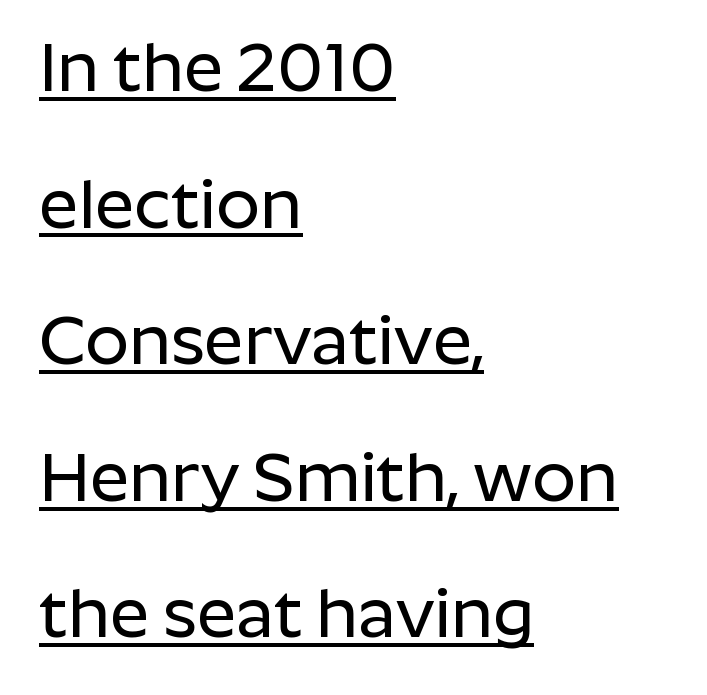
Q: Is the text italic (slanted)? A: No, it is upright.
Q: Is the typeface a serif or a sans-serif typeface? A: Sans-serif.
Q: Is the text underlined? A: Yes.
Q: How is the paragraph aligned? A: Left-aligned.
Q: Is the spacing between letters normal or unusually wide? A: Normal.
Q: Is the spacing between lines tight, normal or loose? A: Loose.
Q: Width (condensed, normal, or wide)? A: Normal.
Q: Stroke contrast? A: Low.
Q: x-height? A: Medium.
Q: Monospaced? A: No.
